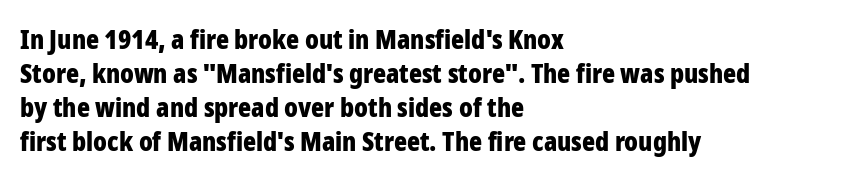
Does the weight exceed regular? Yes, all the way to bold. Short note: letters normally spaced. The space beneath each line is pristine and unruled. The typesetter chose a ragged-right arrangement here. Posture: vertical. The passage shown stacks its lines at a standard gap.
